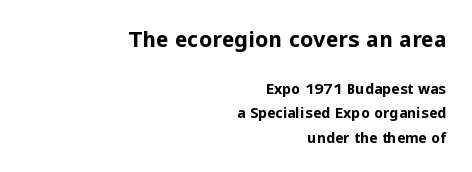
{"italic": "no", "bold": "yes", "underline": "no", "align": "right", "line_spacing_ratio": 1.75, "letter_spacing": "normal", "letter_spacing_em": 0.0, "larger_block": "first", "size_ratio": 1.5, "glyph_px": 21}
